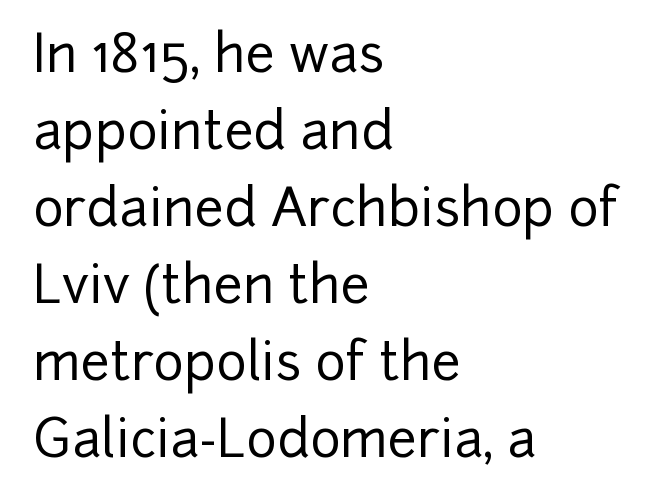
{"serif": "no", "italic": "no", "width": "normal", "stroke_contrast": "low", "x_height": "medium", "monospaced": "no", "underline": "no", "align": "left", "line_spacing": "normal", "line_spacing_ratio": 1.48, "letter_spacing": "normal", "letter_spacing_em": 0.0, "glyph_px": 52}
